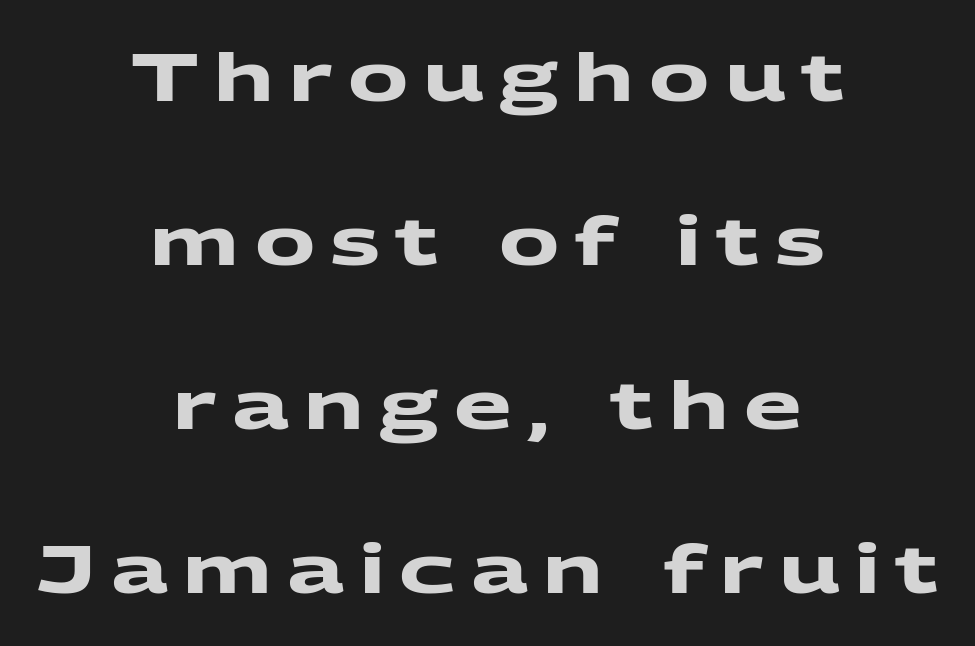
Q: Is the text bold? A: Yes.
Q: Is the typeface a serif or a sans-serif typeface? A: Sans-serif.
Q: Is the text underlined? A: No.
Q: How is the paragraph aligned? A: Centered.
Q: Is the spacing between letters normal or unusually wide? A: Unusually wide.
Q: Is the spacing between lines tight, normal or loose? A: Loose.
Q: Width (condensed, normal, or wide)? A: Wide.
Q: Stroke contrast? A: Medium.
Q: x-height? A: Medium.
Q: Monospaced? A: No.
